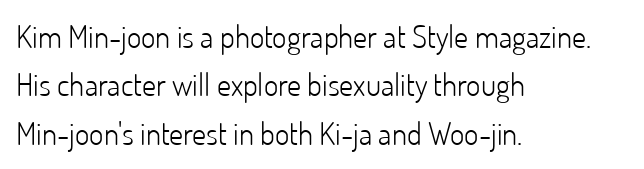
The rendering uses natural spacing where letterforms have individual widths. A classic flush-left, rag-right setting is used for this passage. The vertical gap from one line to the next is medium. The horizontal fit of the characters is conventional and even. Do the letters lean? They stand straight. To sum up the face: it is a sans, with no serifs.
